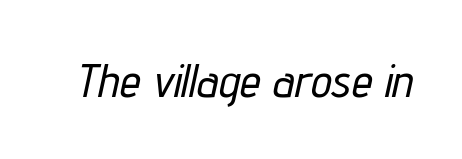
Unmarked baselines from the first word to the last. Spacing between characters is what you'd get straight out of the box. Posture: slanted. Think of a printed novel: that variable character pitch is what you see here.
